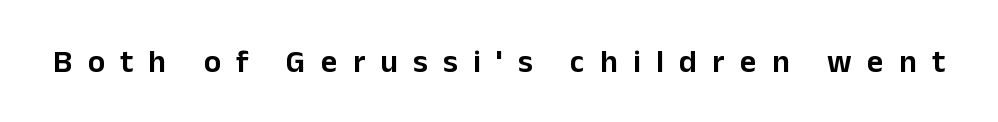
Q: Is the text italic (slanted)? A: No, it is upright.
Q: Is the typeface a serif or a sans-serif typeface? A: Sans-serif.
Q: Is the text underlined? A: No.
Q: Is the spacing between letters normal or unusually wide? A: Unusually wide.
Q: Width (condensed, normal, or wide)? A: Normal.
Q: Stroke contrast? A: Low.
Q: x-height? A: Medium.
Q: Monospaced? A: No.
